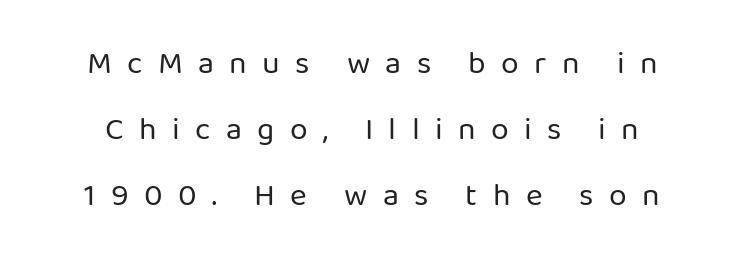
The glyphs in this specimen are sans serif. Honestly, the letter spacing is so wide it's the main thing you notice. The strokes are not fattened; the text isn't bold. Descenders are the only things crossing below the line. Note the varied advance widths — an 'i' is clearly narrower than an 'm'.
